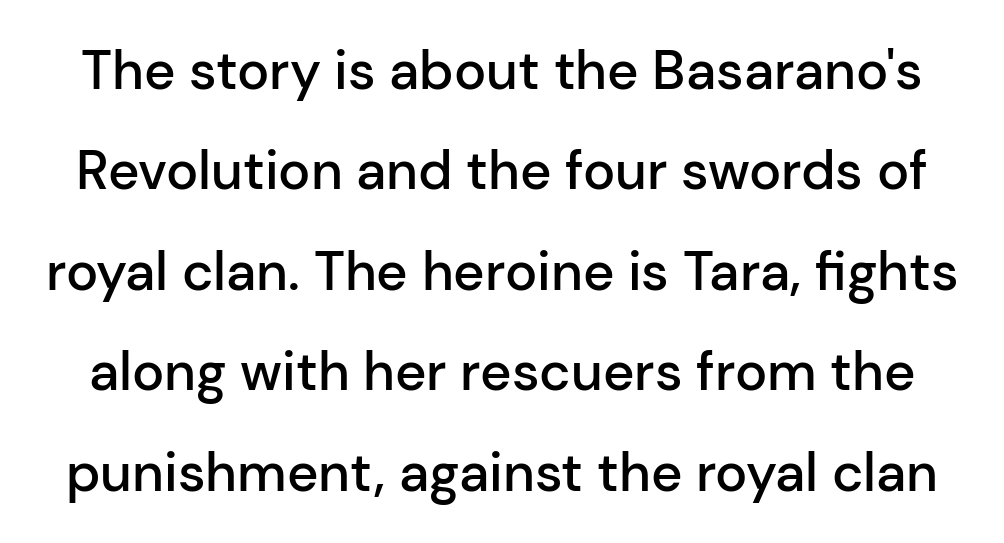
Q: Is the text bold? A: Semi-bold.
Q: Is the text italic (slanted)? A: No, it is upright.
Q: Is the typeface a serif or a sans-serif typeface? A: Sans-serif.
Q: Is the text underlined? A: No.
Q: Is the spacing between letters normal or unusually wide? A: Normal.
Q: Width (condensed, normal, or wide)? A: Normal.
Q: Stroke contrast? A: Low.
Q: x-height? A: Medium.
Q: Monospaced? A: No.
